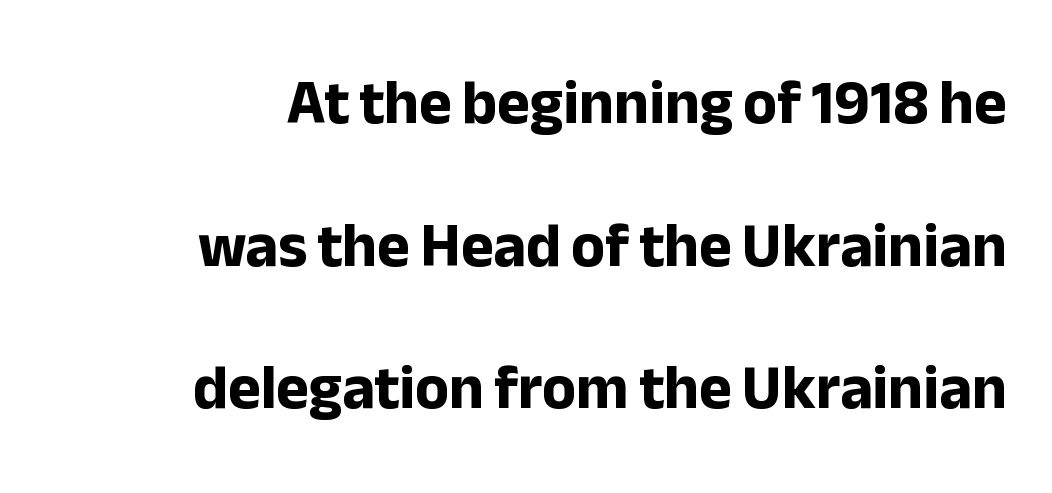
How would I describe the line gaps? Wide and relaxed. Italic: no, the glyphs are upright roman. Varying glyph widths throughout — classic text-font behaviour. Words appear dense and cohesive because spacing is normal. Compared with a flush-left layout, this one pins lines to the opposite, right side.
